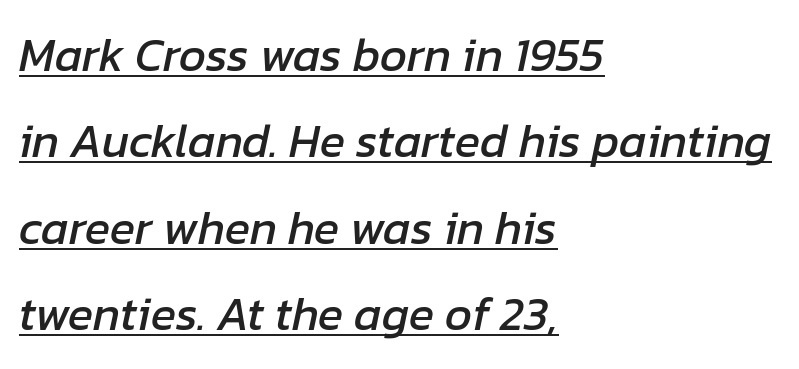
Q: Is the text italic (slanted)? A: Yes, it leans right by about 12 degrees.
Q: Is the text underlined? A: Yes.
Q: How is the paragraph aligned? A: Left-aligned.
Q: Is the spacing between letters normal or unusually wide? A: Normal.
Q: Width (condensed, normal, or wide)? A: Normal.
Q: Stroke contrast? A: Low.
Q: x-height? A: Medium.
Q: Monospaced? A: No.
